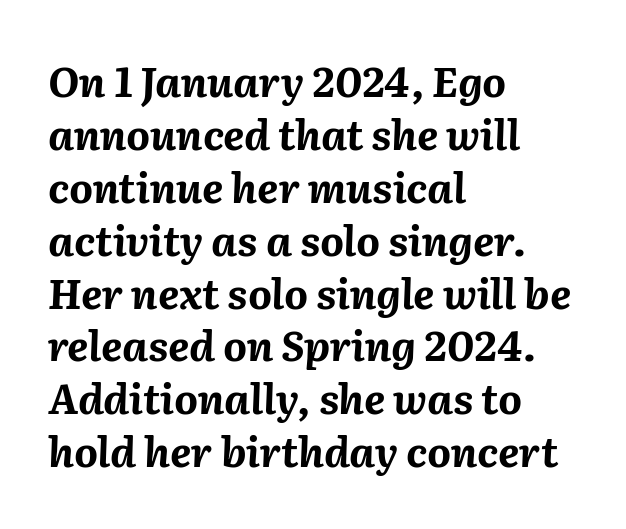
{"italic": "yes", "lean": "right", "slant_degrees": 2, "bold": "yes", "weight": "bold", "width": "normal", "stroke_contrast": "medium", "x_height": "medium", "monospaced": "no", "underline": "no", "align": "left", "line_spacing": "normal", "line_spacing_ratio": 1.29, "letter_spacing": "normal", "letter_spacing_em": 0.0, "glyph_px": 41}
